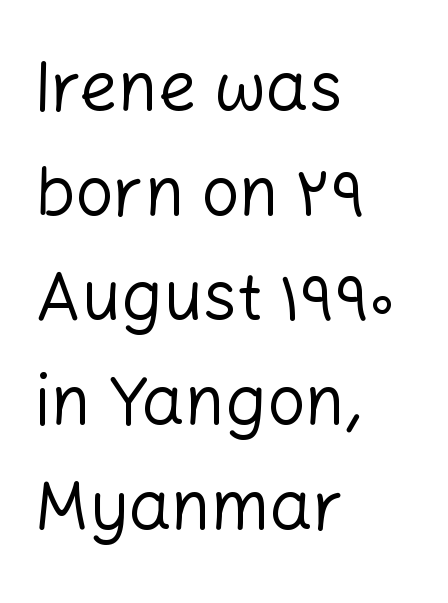
Check where the strokes stop: nothing finishes them off — pure sans. The words here are not underlined. These lines were composed using upright roman letters. Is this a fixed-width face? No — the glyphs have proportional, varying widths. The face used here is rendered with its standard letterfit. Vertical stems look standard width or narrower in stroke.
